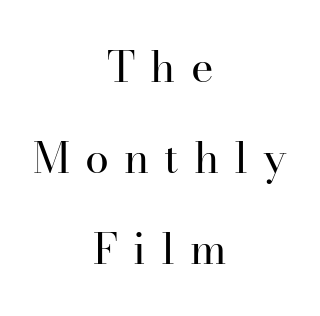
Q: Is the text bold? A: No.
Q: Is the text italic (slanted)? A: No, it is upright.
Q: Is the typeface a serif or a sans-serif typeface? A: Serif.
Q: Is the text underlined? A: No.
Q: How is the paragraph aligned? A: Centered.
Q: Is the spacing between letters normal or unusually wide? A: Unusually wide.
Q: Is the spacing between lines tight, normal or loose? A: Loose.
Q: Width (condensed, normal, or wide)? A: Normal.
Q: Stroke contrast? A: High.
Q: x-height? A: Small.
Q: Monospaced? A: No.
